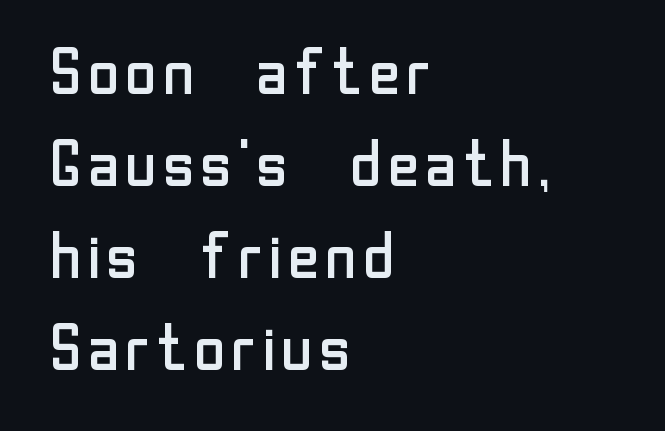
Q: Is the text bold? A: No.
Q: Is the text italic (slanted)? A: No, it is upright.
Q: Is the typeface a serif or a sans-serif typeface? A: Sans-serif.
Q: Is the text underlined? A: No.
Q: How is the paragraph aligned? A: Left-aligned.
Q: Is the spacing between letters normal or unusually wide? A: Normal.
Q: Is the spacing between lines tight, normal or loose? A: Normal.
Q: Width (condensed, normal, or wide)? A: Normal.
Q: Stroke contrast? A: Low.
Q: x-height? A: Medium.
Q: Monospaced? A: No.
